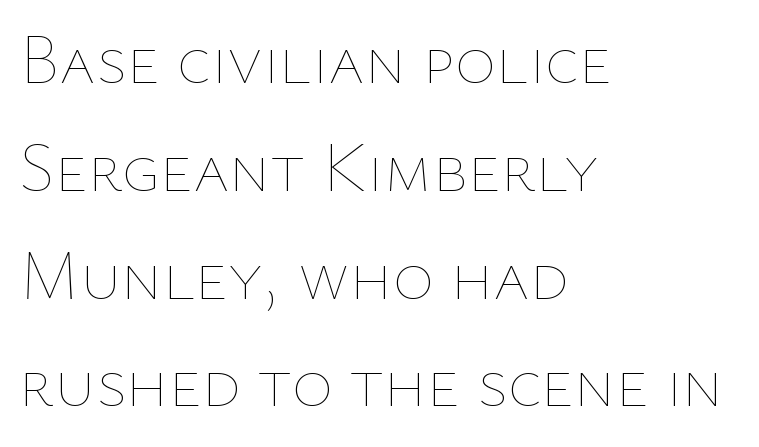
Q: Is the text bold? A: No.
Q: Is the text italic (slanted)? A: No, it is upright.
Q: Is the text underlined? A: No.
Q: How is the paragraph aligned? A: Left-aligned.
Q: Is the spacing between letters normal or unusually wide? A: Normal.
Q: Is the spacing between lines tight, normal or loose? A: Normal.
Q: Width (condensed, normal, or wide)? A: Normal.
Q: Stroke contrast? A: Low.
Q: x-height? A: Medium.
Q: Monospaced? A: No.
